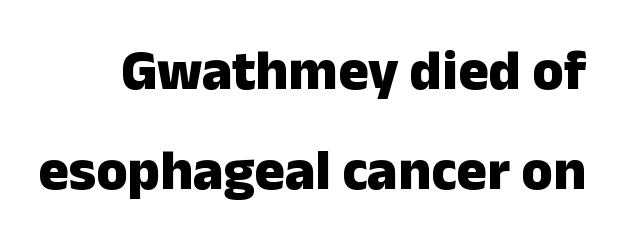
Q: Is the text bold? A: Yes.
Q: Is the text italic (slanted)? A: No, it is upright.
Q: Is the typeface a serif or a sans-serif typeface? A: Sans-serif.
Q: Is the text underlined? A: No.
Q: Is the spacing between letters normal or unusually wide? A: Normal.
Q: Width (condensed, normal, or wide)? A: Normal.
Q: Stroke contrast? A: Low.
Q: x-height? A: Medium.
Q: Monospaced? A: No.
